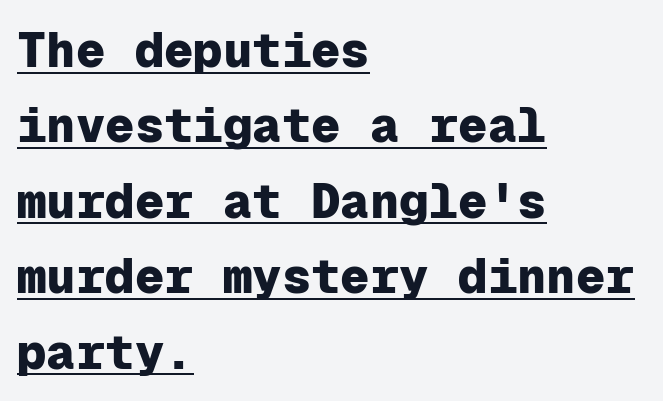
Is the block centered? No — it sits flush against the left margin. Does the leading feel generous? No, just average. The letters stand upright; this is a roman face. This sample uses plain, unmodified letter spacing. The specimen includes a rule beneath the text block's lines. The passage shown is typeset with a sans-serif family.
